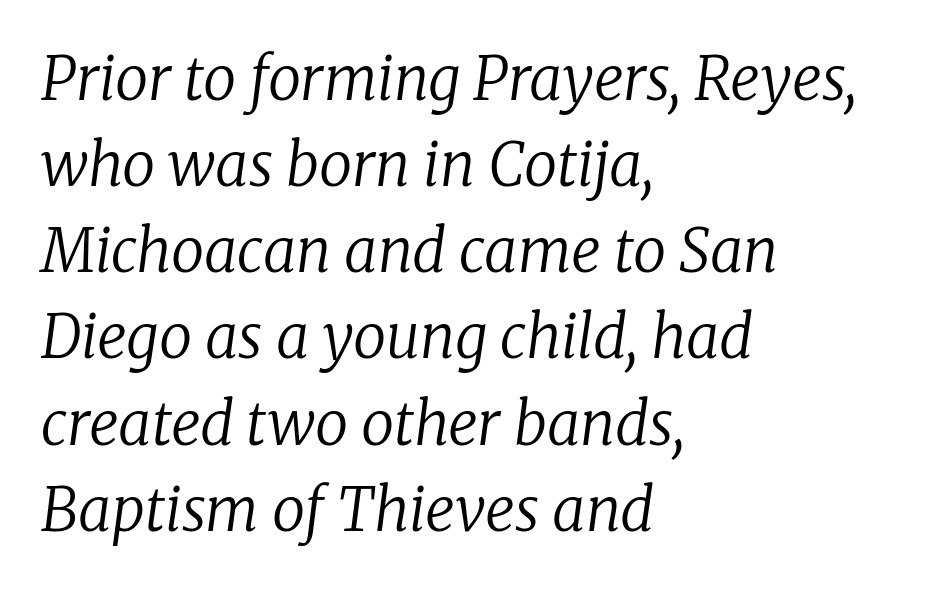
You could not count columns in this text — the font is proportionally spaced. If you drew a ruler down the left edge, every line would touch it. The text carries the slant typical of an italic or oblique font. Stroke terminals: seriffed. How are the letters spaced? Ordinarily, with no added tracking.
